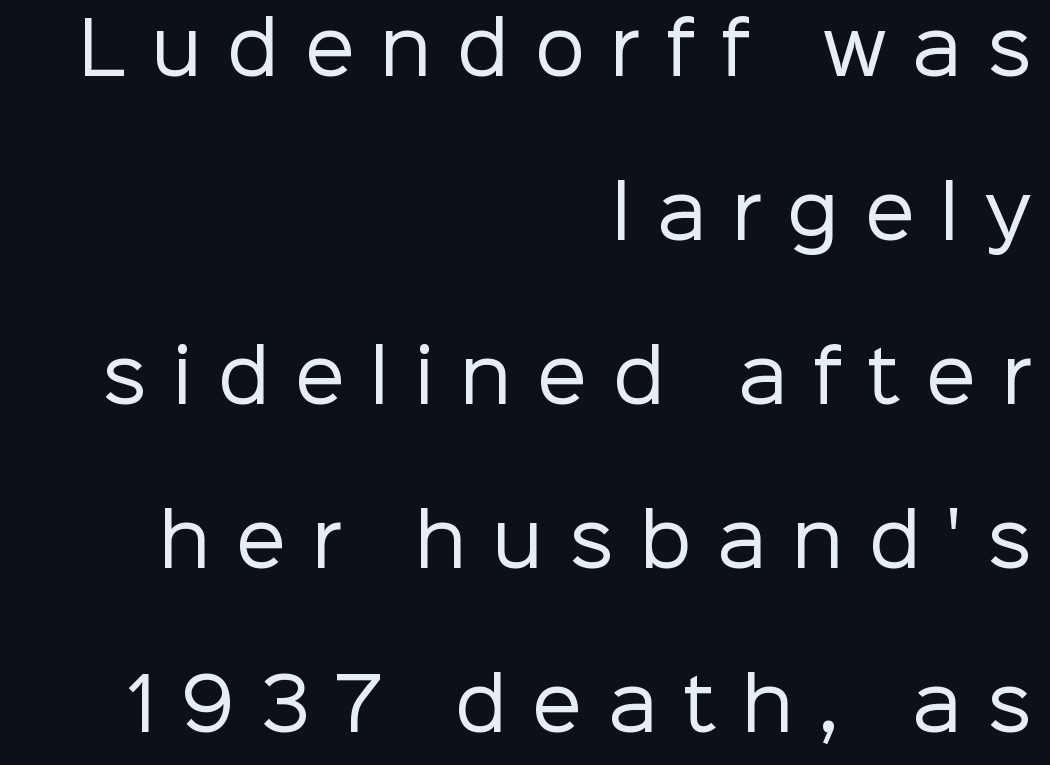
{"serif": "no", "italic": "no", "bold": "no", "weight": "regular", "width": "normal", "stroke_contrast": "low", "x_height": "medium", "monospaced": "no", "underline": "no", "align": "right", "line_spacing": "loose", "line_spacing_ratio": 2.31, "letter_spacing": "wide", "letter_spacing_em": 0.36, "glyph_px": 71}
